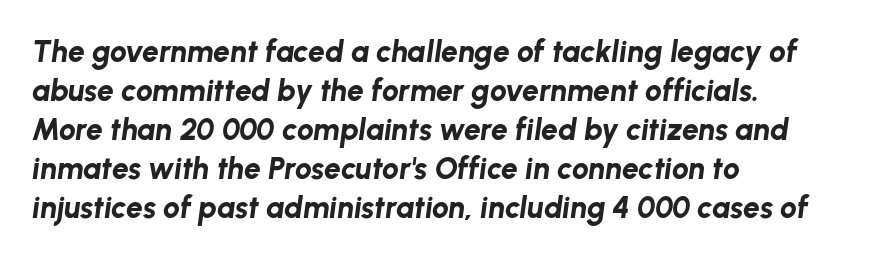
The image shows 30 px bold type, italic (leaning right); set left-aligned, normal line spacing (1.3x), normal letter spacing, not underlined; low stroke contrast and a medium x-height.
